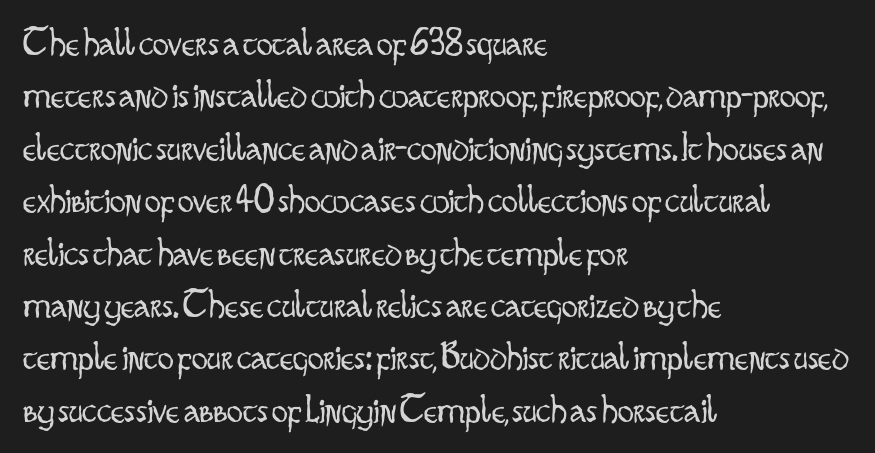
The image shows 40 px light, condensed sans-serif type, upright; set left-aligned, normal line spacing (1.31x), normal letter spacing, not underlined; low stroke contrast and a small x-height.
